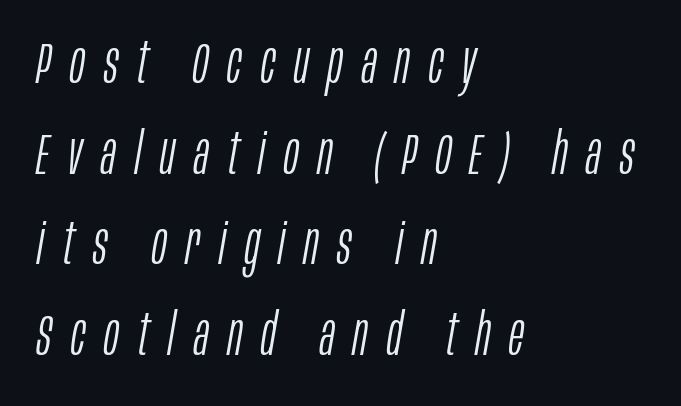
The image shows 57 px light, condensed type, italic (leaning right); set left-aligned, normal line spacing (1.59x), unusually wide letter spacing (+0.33 em), not underlined; low stroke contrast and a large x-height.
